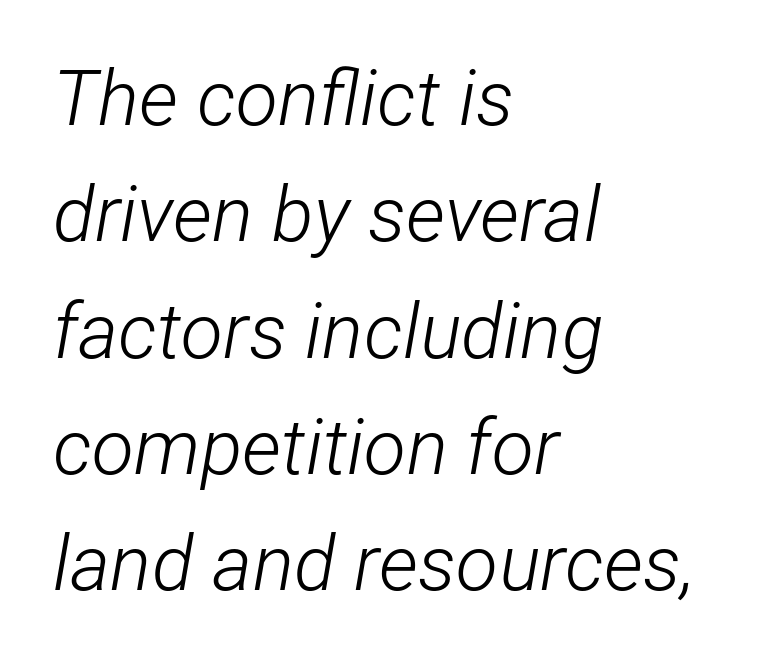
The image shows 77 px light, condensed type, italic (leaning right); set left-aligned, normal line spacing (1.51x), normal letter spacing, not underlined; low stroke contrast and a medium x-height.
